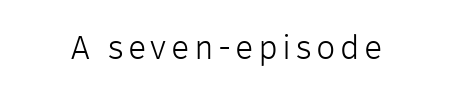
{"serif": "no", "italic": "no", "bold": "no", "weight": "light", "width": "normal", "stroke_contrast": "low", "x_height": "medium", "monospaced": "no", "underline": "no", "glyph_px": 34}
